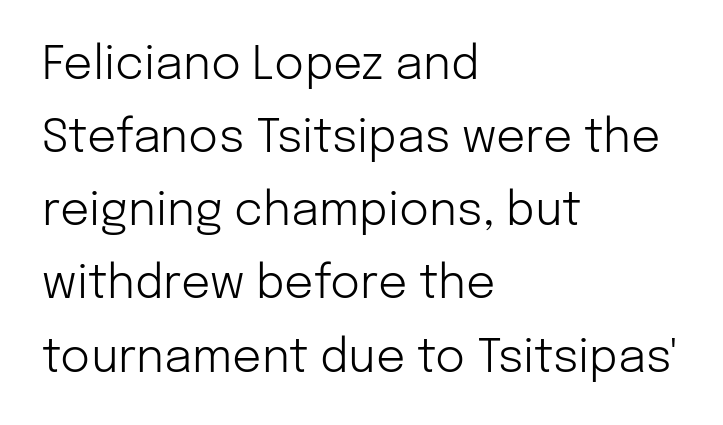
The image shows 46 px light sans-serif type, upright; set left-aligned, normal line spacing (1.59x), normal letter spacing, not underlined; low stroke contrast and a medium x-height.
